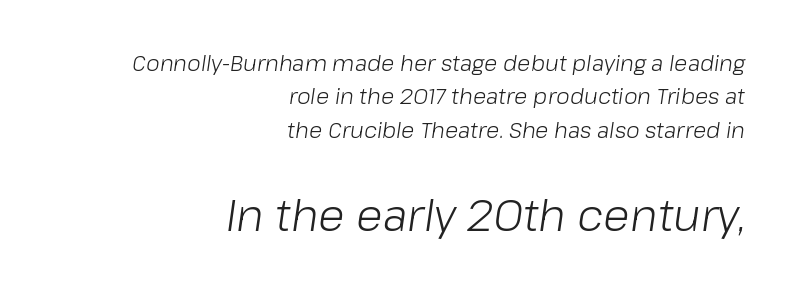
Q: Is the text bold? A: No.
Q: Is the text italic (slanted)? A: Yes, it leans right by about 8 degrees.
Q: Is the text underlined? A: No.
Q: How is the paragraph aligned? A: Right-aligned.
Q: Is the spacing between letters normal or unusually wide? A: Normal.
Q: Is the spacing between lines tight, normal or loose? A: Normal.
Q: Which block of text is set in a larger size, the first (top) or the second (bottom)? A: The second (bottom) one.
Q: Width (condensed, normal, or wide)? A: Normal.
Q: Stroke contrast? A: Low.
Q: x-height? A: Medium.
Q: Monospaced? A: No.
